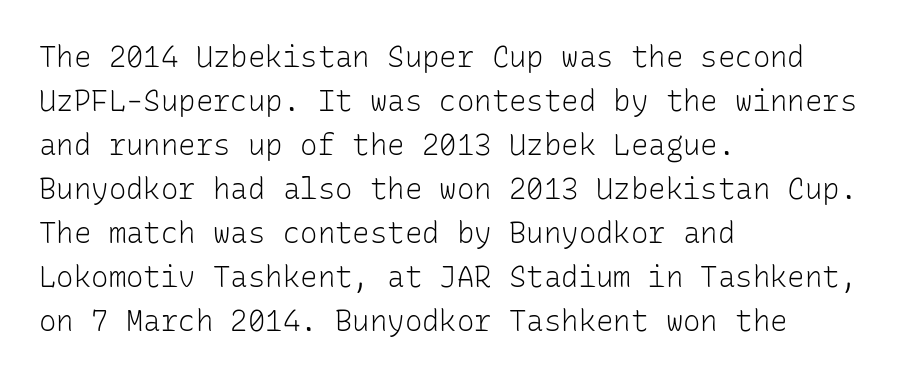
{"serif": "no", "italic": "no", "bold": "no", "weight": "light", "width": "normal", "stroke_contrast": "low", "x_height": "medium", "monospaced": "yes", "underline": "no", "align": "left", "line_spacing": "normal", "line_spacing_ratio": 1.52, "letter_spacing": "normal", "letter_spacing_em": 0.0, "glyph_px": 29}
